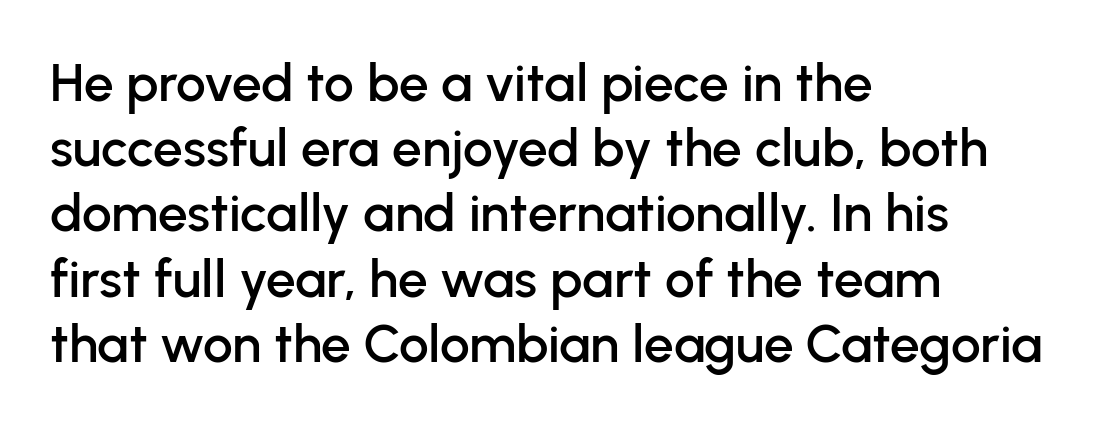
Q: Is the text italic (slanted)? A: No, it is upright.
Q: Is the typeface a serif or a sans-serif typeface? A: Sans-serif.
Q: Is the text underlined? A: No.
Q: How is the paragraph aligned? A: Left-aligned.
Q: Is the spacing between letters normal or unusually wide? A: Normal.
Q: Width (condensed, normal, or wide)? A: Normal.
Q: Stroke contrast? A: Low.
Q: x-height? A: Medium.
Q: Monospaced? A: No.
